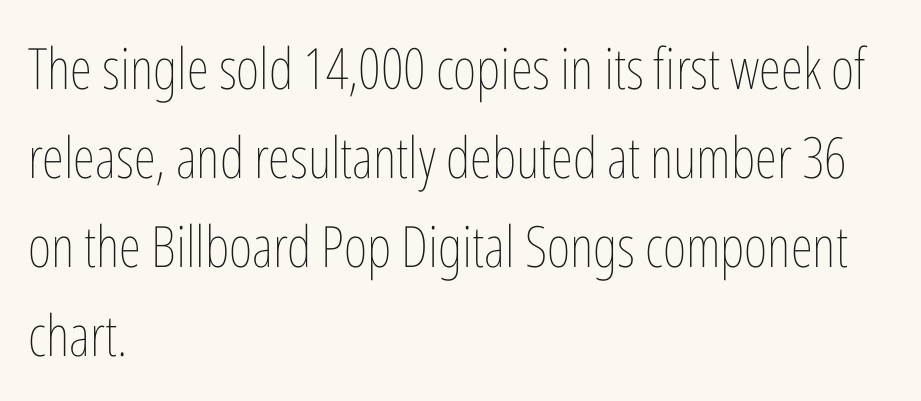
Leading: standard. You could call the tracking neutral — neither tight nor loose. Stroke thickness stays within the range of a standard reading face or lighter. Every stem runs plumb, perpendicular to the baseline. Leftover space on each line is placed entirely after the last word. A clean baseline with only descenders dipping below it.
